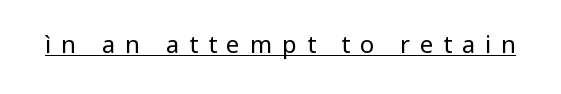
A typesetter would mark this as roman, not italic. Caption: lettering with a line underneath. The face used here is rendered with a markedly widened letterfit. Weight class: somewhere from thin through regular.
